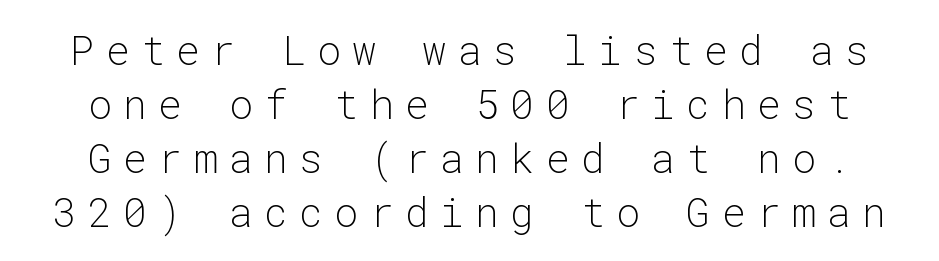
{"serif": "no", "italic": "no", "bold": "no", "weight": "light", "width": "normal", "stroke_contrast": "low", "x_height": "medium", "monospaced": "yes", "underline": "no", "line_spacing": "normal", "line_spacing_ratio": 1.35, "letter_spacing": "wide", "letter_spacing_em": 0.28, "glyph_px": 40}
